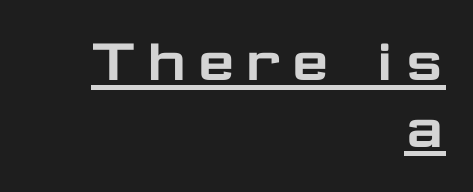
This sample trades vertical openness for compactness between lines. A rule runs beneath these lines of type. Font category for this specimen: sans-serif. Does the copy run flush right? Yes — the right margin is perfectly even. The lettering holds an erect, upright posture throughout.
